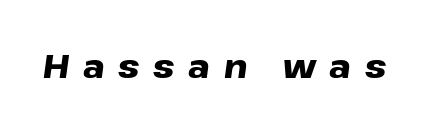
The image shows 32 px heavy, wide type, italic (leaning right); set unusually wide letter spacing (+0.43 em), not underlined; low stroke contrast and a medium x-height.
